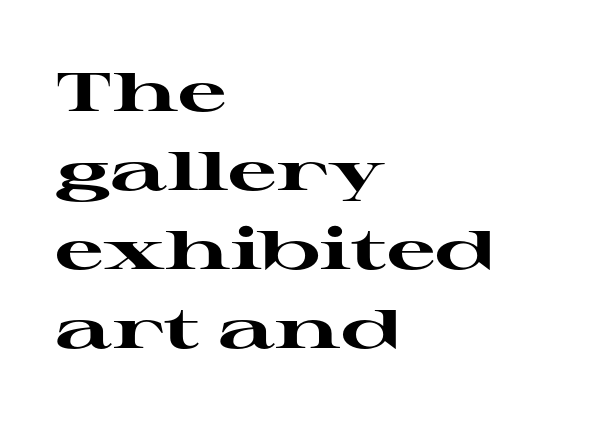
Q: Is the text bold? A: Yes.
Q: Is the text italic (slanted)? A: No, it is upright.
Q: Is the typeface a serif or a sans-serif typeface? A: Serif.
Q: Is the text underlined? A: No.
Q: How is the paragraph aligned? A: Left-aligned.
Q: Is the spacing between letters normal or unusually wide? A: Normal.
Q: Is the spacing between lines tight, normal or loose? A: Normal.
Q: Width (condensed, normal, or wide)? A: Wide.
Q: Stroke contrast? A: High.
Q: x-height? A: Medium.
Q: Monospaced? A: No.
